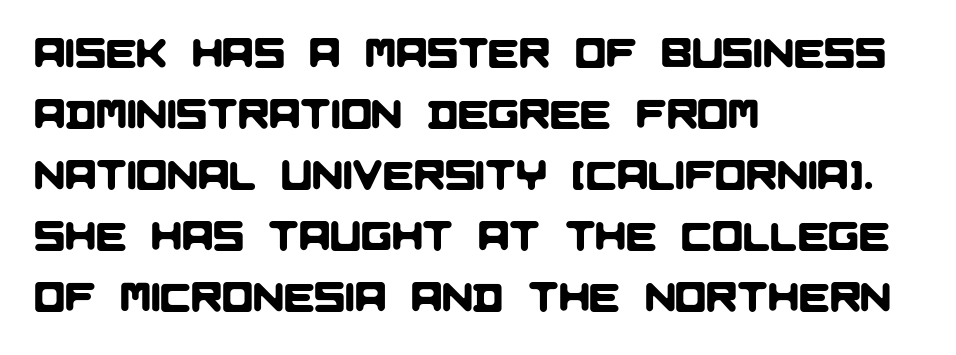
Looks like regular typesetting: each glyph gets only the width it needs. Look at the bottom of the vertical strokes: they stop flat, with no serifs. Line spacing here is normal. The passage shown has conventional tracking throughout. The setting favours the left margin, as ordinary paragraphs usually do.
